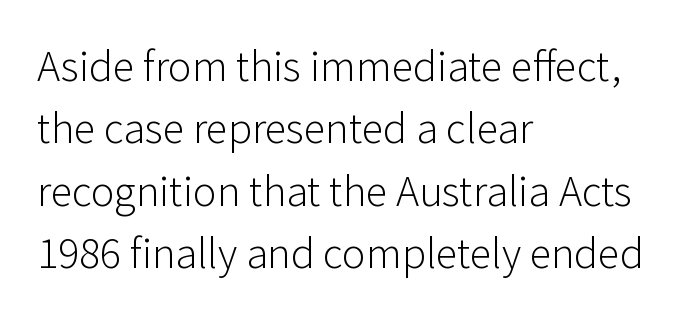
Q: Is the text bold? A: No.
Q: Is the text italic (slanted)? A: No, it is upright.
Q: Is the typeface a serif or a sans-serif typeface? A: Sans-serif.
Q: Is the text underlined? A: No.
Q: How is the paragraph aligned? A: Left-aligned.
Q: Is the spacing between letters normal or unusually wide? A: Normal.
Q: Is the spacing between lines tight, normal or loose? A: Normal.
Q: Width (condensed, normal, or wide)? A: Normal.
Q: Stroke contrast? A: Low.
Q: x-height? A: Medium.
Q: Monospaced? A: No.
